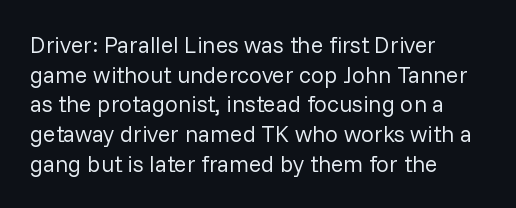
The lines sit at an ordinary, default distance from one another. The rag falls on the right side of this text block. The characters are drawn with everyday or finer stroke widths. Descender tails drop into unmarked territory.
